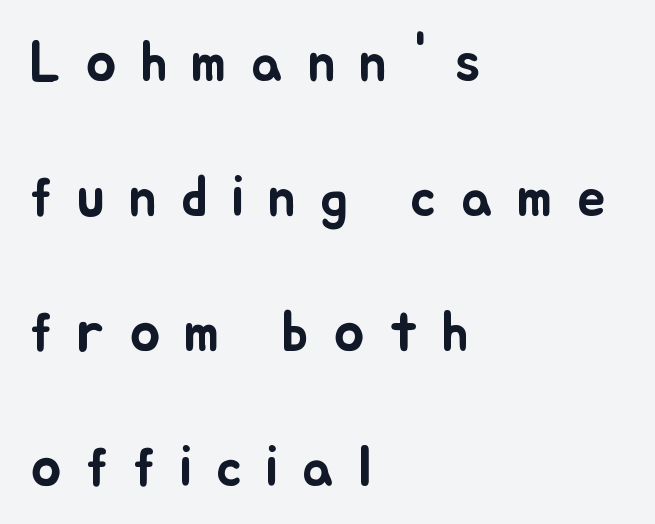
{"italic": "no", "width": "normal", "stroke_contrast": "low", "x_height": "small", "monospaced": "no", "underline": "no", "align": "left", "line_spacing": "loose", "line_spacing_ratio": 2.37, "letter_spacing": "wide", "letter_spacing_em": 0.42, "glyph_px": 57}
